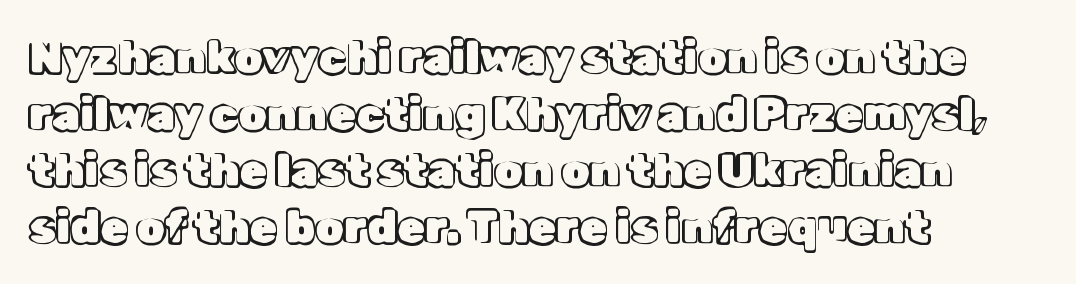
Tall strokes in this sample are plumb rather than angled. The face used here is proportionally spaced, like ordinary book or web type. These lines keep a tight, regular rhythm from letter to letter. Each line starts at the same left margin while the right side varies. The space directly below the letters is spotless.
